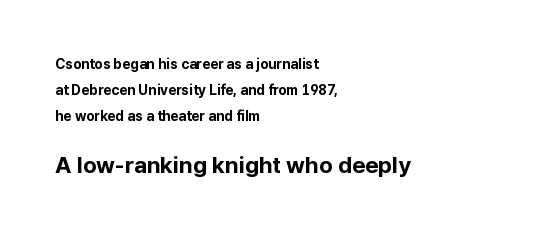
Quick note: not italic, upright. Lines of text with bare space underneath. Nothing unusual about the tracking: characters are spaced as the font intends. As a designer I'd log this as weight 700, bold. You get the small type first, then a jump to larger type.
